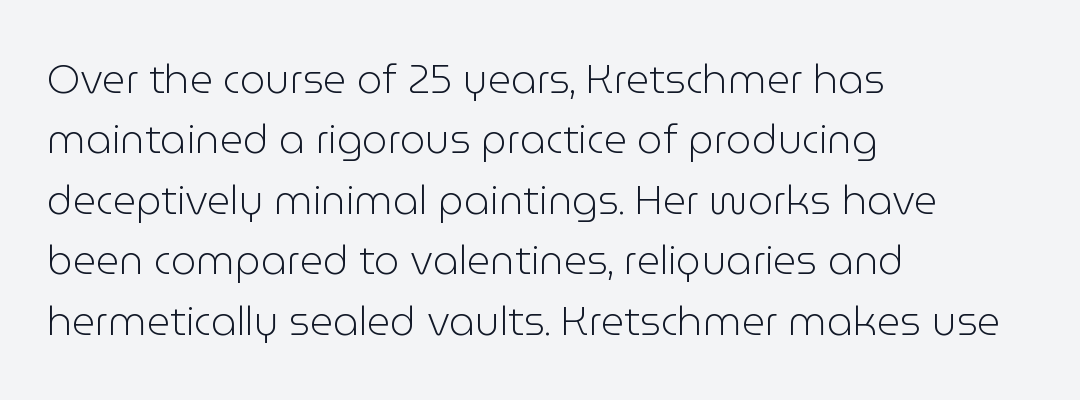
The image shows 40 px light sans-serif type, upright; set left-aligned, normal line spacing (1.51x), normal letter spacing, not underlined; low stroke contrast and a medium x-height.
